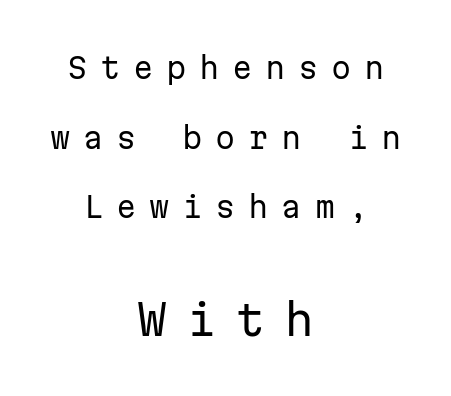
Q: Is the text bold? A: No.
Q: Is the text italic (slanted)? A: No, it is upright.
Q: Is the typeface a serif or a sans-serif typeface? A: Sans-serif.
Q: Is the text underlined? A: No.
Q: How is the paragraph aligned? A: Centered.
Q: Is the spacing between letters normal or unusually wide? A: Unusually wide.
Q: Is the spacing between lines tight, normal or loose? A: Loose.
Q: Which block of text is set in a larger size, the first (top) or the second (bottom)? A: The second (bottom) one.
Q: Width (condensed, normal, or wide)? A: Normal.
Q: Stroke contrast? A: Low.
Q: x-height? A: Medium.
Q: Monospaced? A: Yes.
